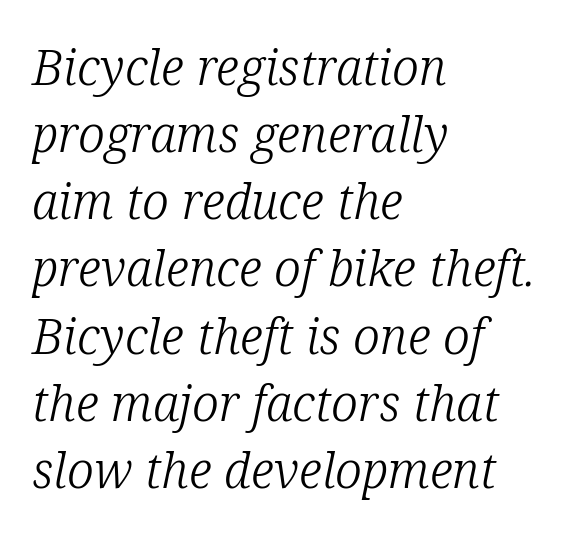
{"serif": "yes", "italic": "yes", "lean": "right", "slant_degrees": 12, "bold": "no", "weight": "light", "width": "normal", "stroke_contrast": "low", "x_height": "medium", "monospaced": "no", "underline": "no", "align": "left", "line_spacing": "normal", "line_spacing_ratio": 1.37, "letter_spacing": "normal", "letter_spacing_em": 0.0, "glyph_px": 49}
